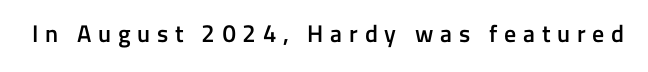
A roman cut, with each character standing at attention. Observe the wide spacing: letters keep a clear distance from each other. The zone under the glyphs is completely vacant. Typographic density is moderately raised because the face is semibold.
